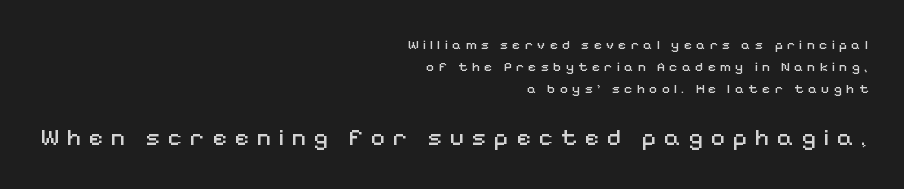
Q: Is the text bold? A: No.
Q: Is the text italic (slanted)? A: No, it is upright.
Q: Is the text underlined? A: No.
Q: How is the paragraph aligned? A: Right-aligned.
Q: Is the spacing between letters normal or unusually wide? A: Unusually wide.
Q: Is the spacing between lines tight, normal or loose? A: Normal.
Q: Which block of text is set in a larger size, the first (top) or the second (bottom)? A: The second (bottom) one.
